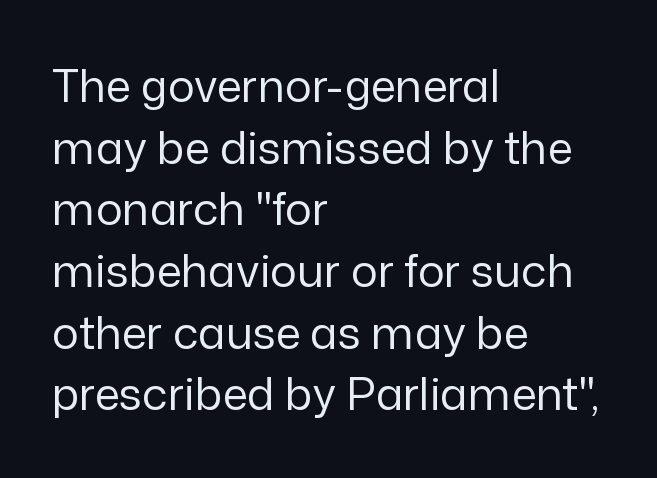
{"serif": "no", "italic": "no", "bold": "no", "weight": "regular", "width": "normal", "stroke_contrast": "low", "x_height": "medium", "monospaced": "no", "underline": "no", "align": "left", "line_spacing": "normal", "line_spacing_ratio": 1.37, "letter_spacing": "normal", "letter_spacing_em": 0.0, "glyph_px": 45}
